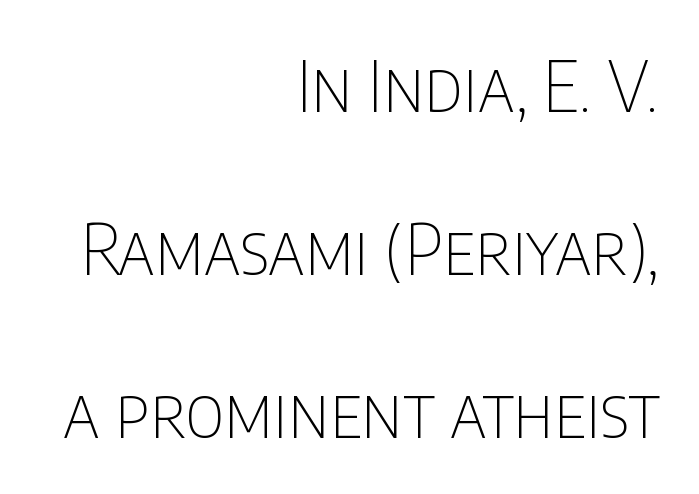
Q: Is the text bold? A: No.
Q: Is the text italic (slanted)? A: No, it is upright.
Q: Is the typeface a serif or a sans-serif typeface? A: Sans-serif.
Q: Is the text underlined? A: No.
Q: How is the paragraph aligned? A: Right-aligned.
Q: Is the spacing between letters normal or unusually wide? A: Normal.
Q: Is the spacing between lines tight, normal or loose? A: Loose.
Q: Width (condensed, normal, or wide)? A: Condensed.
Q: Stroke contrast? A: Low.
Q: x-height? A: Large.
Q: Monospaced? A: No.
